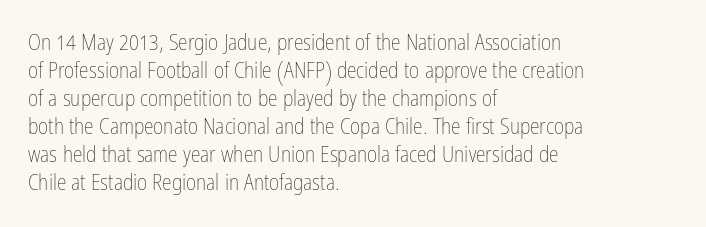
No extra ink here — the face is not bold. Students, observe: this is what conventionally led text looks like. Visually the block forms a straight wall on the left and a jagged coastline on the right. Clear beneath every line of the passage.
